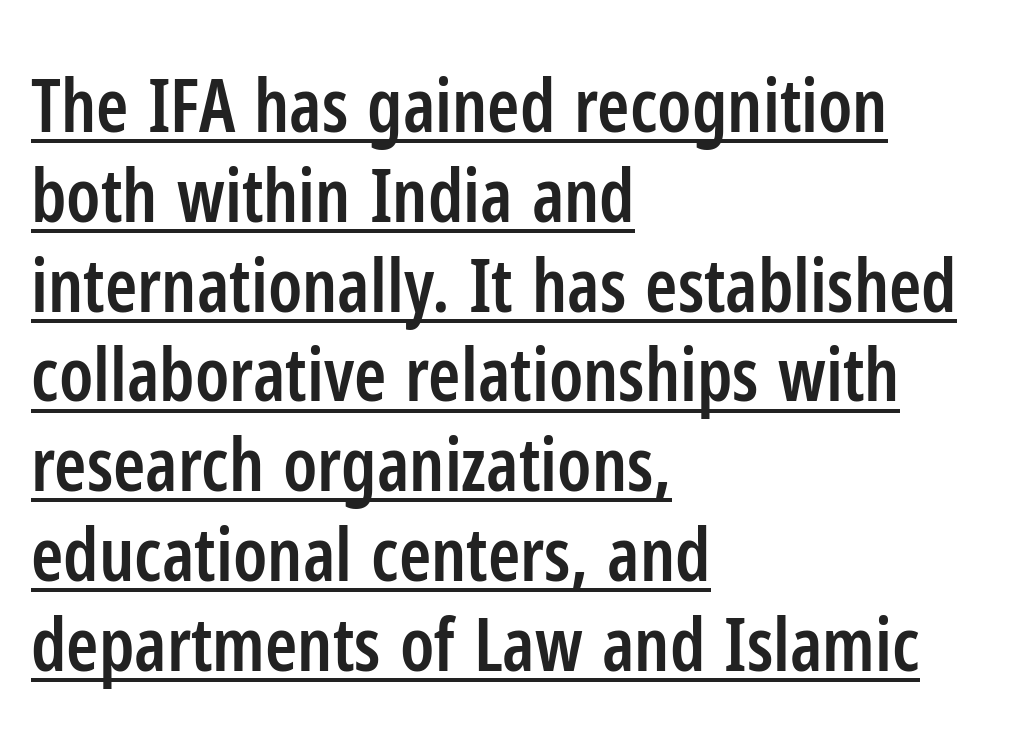
The image shows 73 px semibold, condensed sans-serif type, upright; set left-aligned, line spacing 1.23x, normal letter spacing, underlined; low stroke contrast and a medium x-height.
